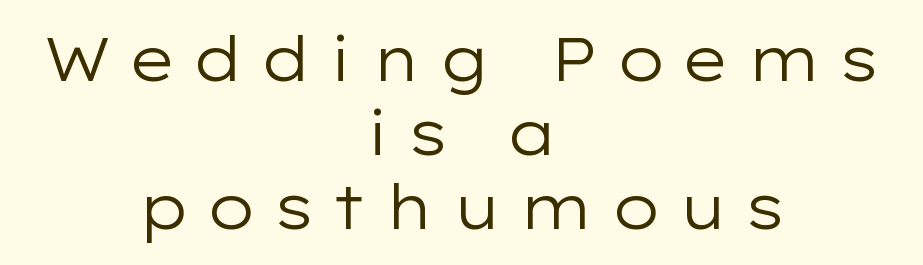
{"serif": "no", "italic": "no", "bold": "no", "weight": "regular", "width": "wide", "stroke_contrast": "low", "x_height": "medium", "monospaced": "no", "underline": "no", "align": "center", "line_spacing_ratio": 1.21, "letter_spacing": "wide", "letter_spacing_em": 0.27, "glyph_px": 61}
